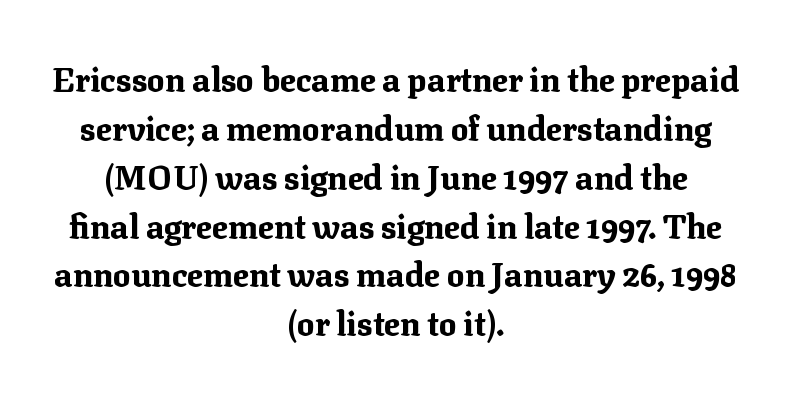
Summary of vertical rhythm: regular, with standard interline spacing. The passage shown is typeset with a serif family. The face used here is proportionally spaced, like ordinary book or web type. Layout note: lines centered. Check under the words: just untouched page.
